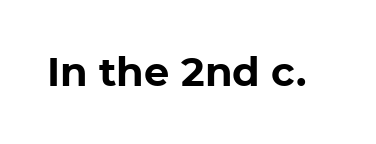
{"serif": "no", "italic": "no", "bold": "yes", "weight": "bold", "width": "normal", "stroke_contrast": "low", "x_height": "medium", "monospaced": "no", "underline": "no", "letter_spacing": "normal", "letter_spacing_em": 0.0, "glyph_px": 40}
